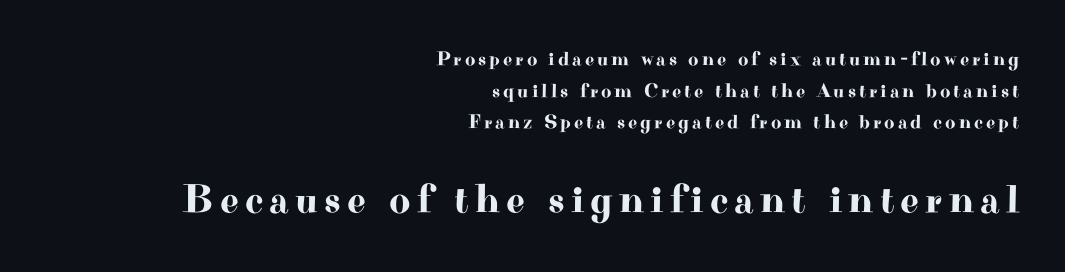
The image shows 41 px wide serif type, upright; set right-aligned, normal line spacing (1.58x), not underlined; the second (bottom) block is 2.05x larger; high stroke contrast and a small x-height.
